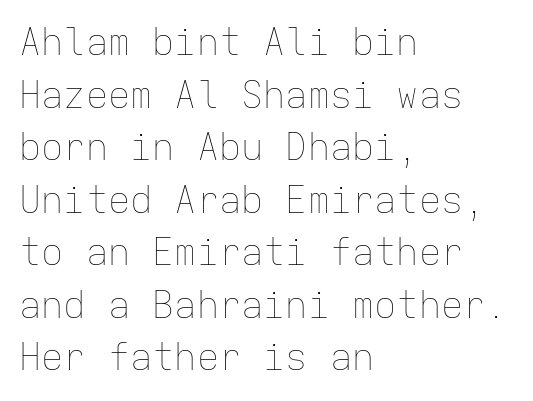
{"italic": "no", "bold": "no", "weight": "thin", "width": "normal", "stroke_contrast": "low", "x_height": "medium", "monospaced": "yes", "underline": "no", "align": "left", "line_spacing": "normal", "line_spacing_ratio": 1.42, "letter_spacing": "normal", "letter_spacing_em": 0.0, "glyph_px": 37}
